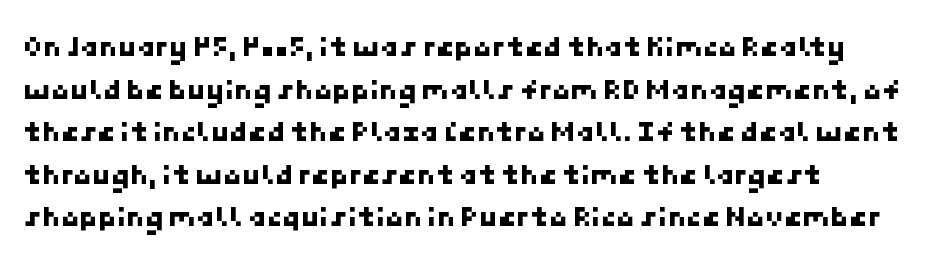
Serif or sans? Sans — the stroke terminals are bare. Line spacing here is normal. The space directly below the letters is spotless. Honestly, the letter spacing is just normal — you wouldn't notice it.
